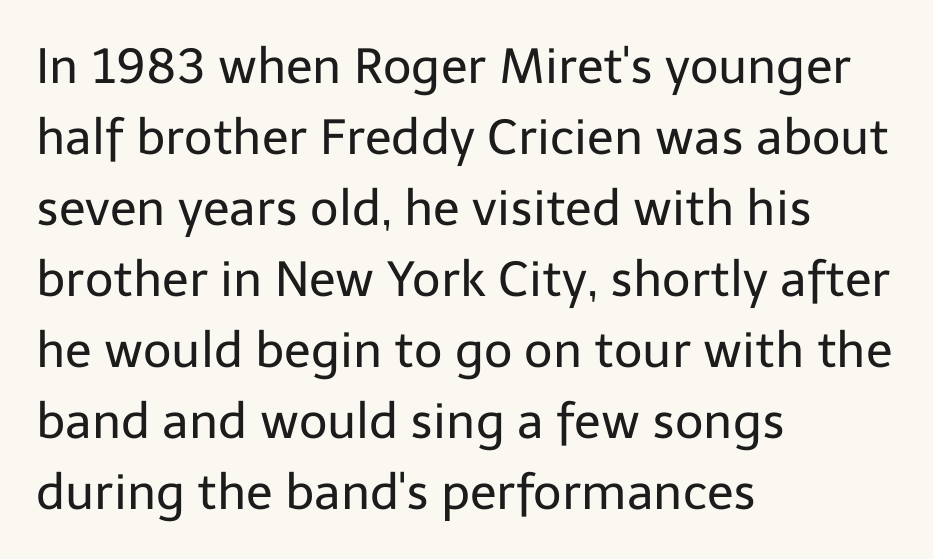
Q: Is the text bold? A: No.
Q: Is the text italic (slanted)? A: No, it is upright.
Q: Is the typeface a serif or a sans-serif typeface? A: Sans-serif.
Q: Is the text underlined? A: No.
Q: How is the paragraph aligned? A: Left-aligned.
Q: Is the spacing between letters normal or unusually wide? A: Normal.
Q: Is the spacing between lines tight, normal or loose? A: Normal.
Q: Width (condensed, normal, or wide)? A: Normal.
Q: Stroke contrast? A: Low.
Q: x-height? A: Medium.
Q: Monospaced? A: No.
